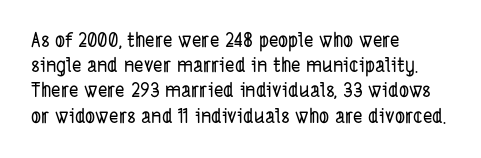
Q: Is the text underlined? A: No.
Q: How is the paragraph aligned? A: Left-aligned.
Q: Is the spacing between letters normal or unusually wide? A: Normal.
Q: Is the spacing between lines tight, normal or loose? A: Normal.
